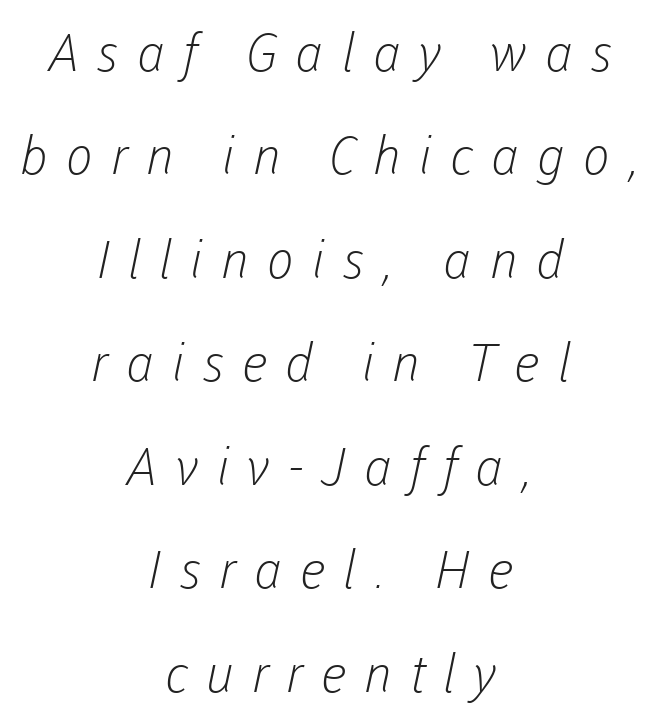
The image shows 52 px light sans-serif type; set centered, loose line spacing (1.99x), unusually wide letter spacing (+0.34 em), not underlined; low stroke contrast and a medium x-height.
